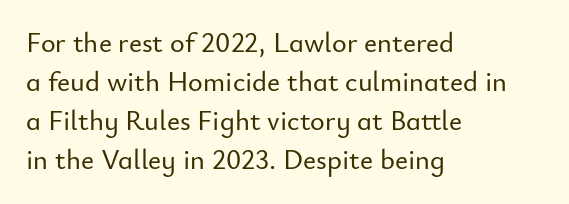
The image shows 28 px sans-serif type, upright; set left-aligned, normal line spacing (1.39x), normal letter spacing, not underlined; low stroke contrast and a small x-height.
